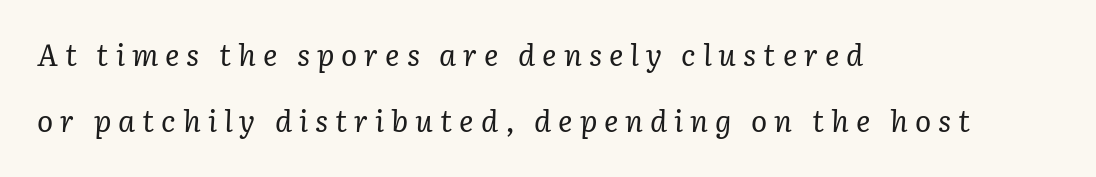
The image shows 30 px regular-weight serif type, italic (leaning right); set left-aligned, loose line spacing (2.2x), unusually wide letter spacing (+0.23 em), not underlined; low stroke contrast and a medium x-height.
